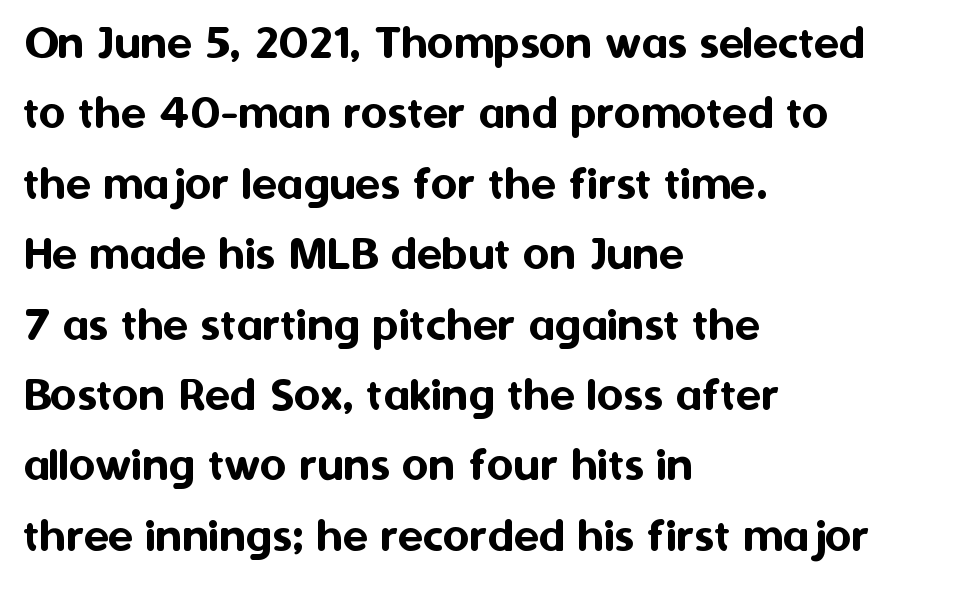
Nope, no serifs anywhere on these letters. A bare baseline throughout the passage. Spacing verdict: proportional, widths tailored to each character. Italic: no, the glyphs are upright roman. In CSS terms this would be text-align: left. There is no visible air inserted between adjacent glyphs.
